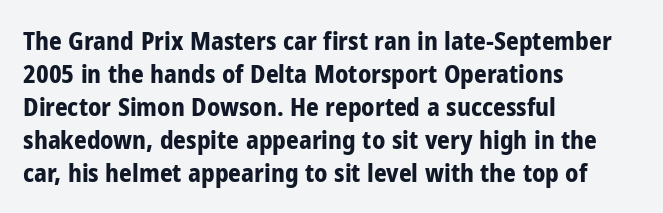
{"italic": "no", "bold": "yes", "underline": "no", "align": "left", "line_spacing": "normal", "line_spacing_ratio": 1.32, "letter_spacing": "normal", "letter_spacing_em": 0.0, "glyph_px": 25}
